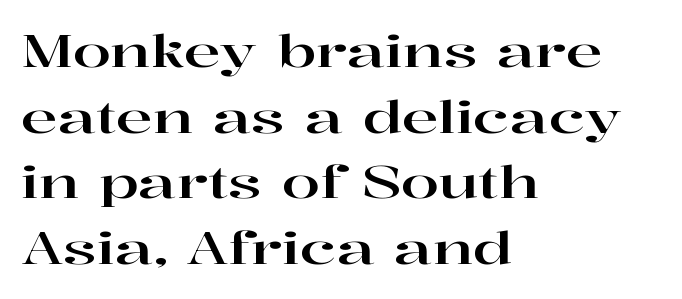
This block has exactly the height ordinary leading produces. Every character sits straight up, as roman type does. Inter-character spacing is left at the font's built-in metrics. The paragraph shown leans on its left margin. Typographically, this falls in the serif category. Looks like regular typesetting: each glyph gets only the width it needs.
